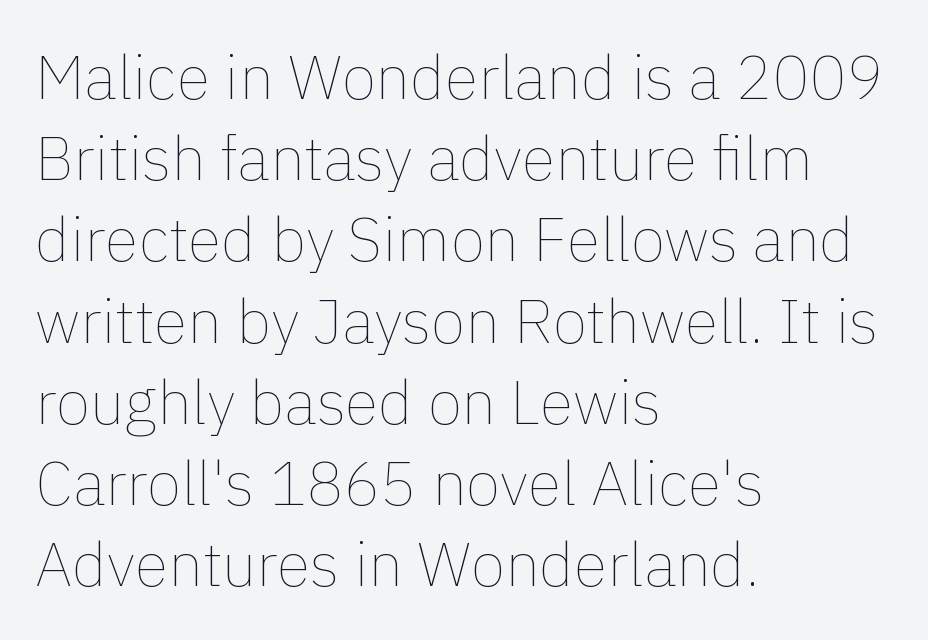
The characters are drawn with everyday or finer stroke widths. The letters advance in unequal steps, a hallmark of proportional type. The rendering keeps characters at their native spacing. Visually the block forms a straight wall on the left and a jagged coastline on the right. The letters stand straight up with perfectly vertical stems.
